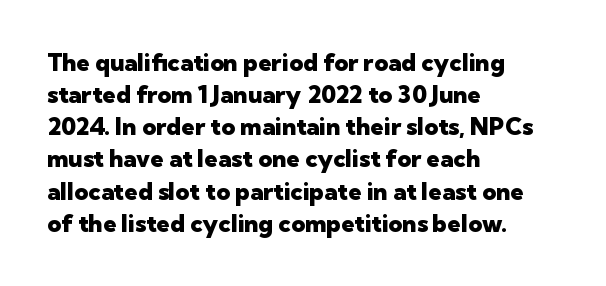
Heavy-handed strokes throughout: this text is bold. Ordinary non-slanted type is in use. The text block is weighted toward the left margin, trailing off unevenly rightward. Students, observe: this is what conventionally led text looks like. Students, note that the glyphs here touch the page at normal intervals. The words here are not underlined.
